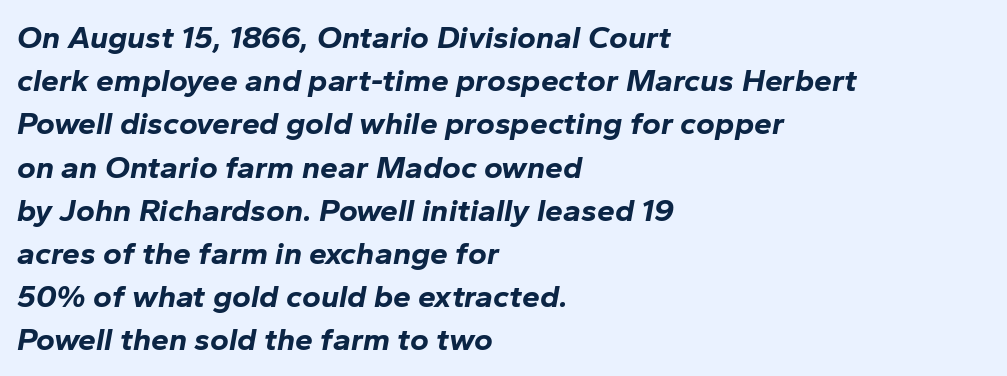
Q: Is the text bold? A: Yes.
Q: Is the text italic (slanted)? A: Yes, it leans right by about 10 degrees.
Q: Is the text underlined? A: No.
Q: How is the paragraph aligned? A: Left-aligned.
Q: Is the spacing between letters normal or unusually wide? A: Normal.
Q: Is the spacing between lines tight, normal or loose? A: Normal.
Q: Width (condensed, normal, or wide)? A: Normal.
Q: Stroke contrast? A: Low.
Q: x-height? A: Medium.
Q: Monospaced? A: No.
